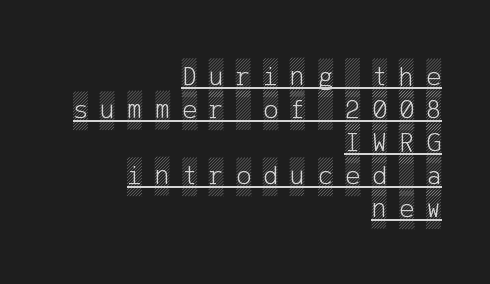
The image shows 28 px condensed type, upright; set right-aligned, line spacing 1.18x, unusually wide letter spacing (+0.44 em), underlined; a large x-height.
